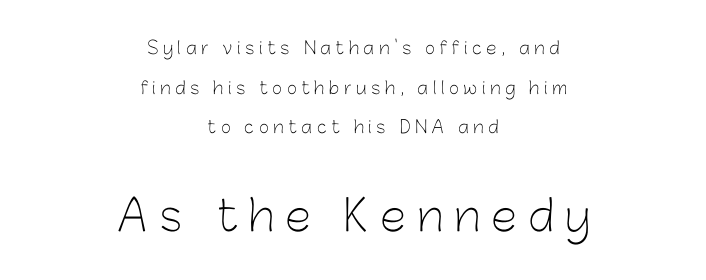
Does the lettering tilt? It doesn't — this is upright. Stems and bowls with no extra thickness — not bold. Check the space under the baseline: it is left empty. Both edges are ragged and mirror each other, which tells us the setting is centered. The leading is generous, giving the passage an open texture.
